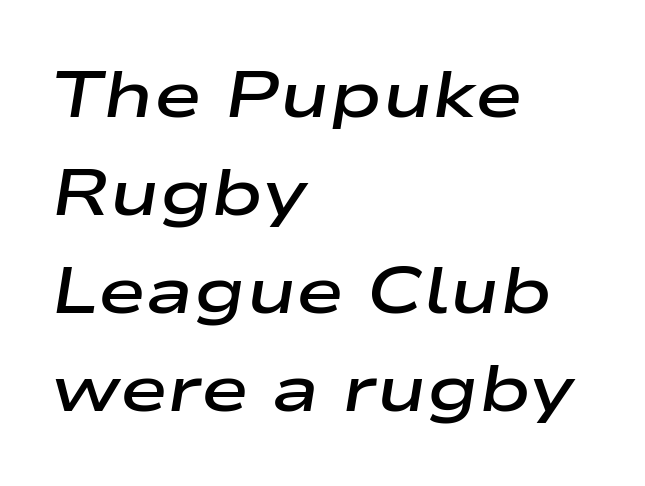
The image shows 65 px semibold, wide type, italic (leaning right); set left-aligned, normal line spacing (1.51x), normal letter spacing, not underlined; low stroke contrast and a medium x-height.
